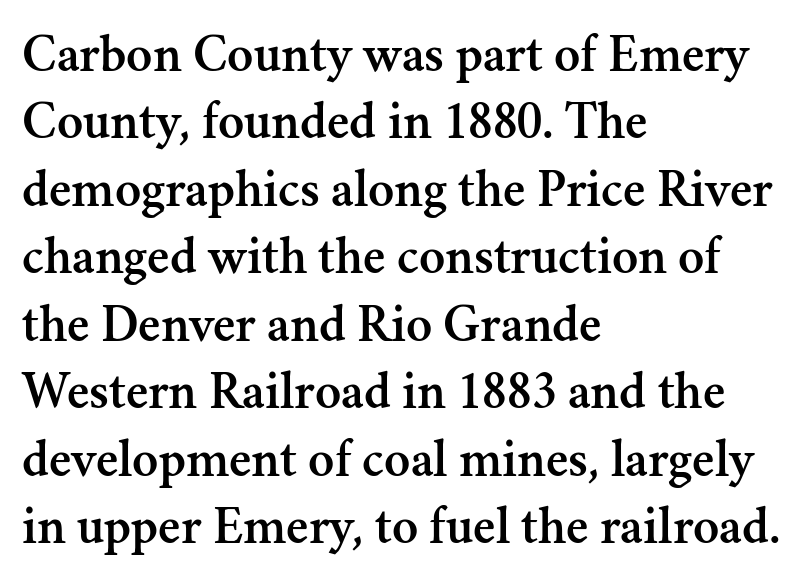
{"serif": "yes", "italic": "no", "width": "normal", "stroke_contrast": "medium", "x_height": "small", "monospaced": "no", "underline": "no", "align": "left", "line_spacing": "normal", "line_spacing_ratio": 1.25, "letter_spacing": "normal", "letter_spacing_em": 0.0, "glyph_px": 54}
